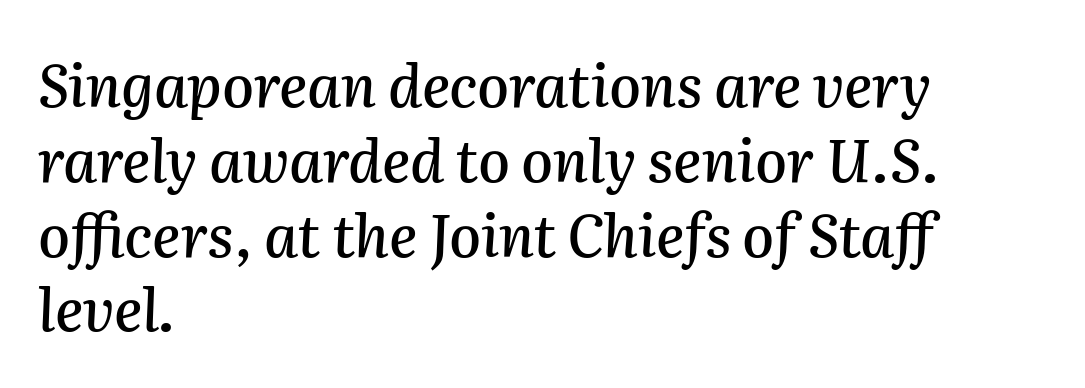
Does the lettering tilt? It does — this is italic. Here the glyphs are tracked normally, forming tight word shapes. The passage shown is not underscored anywhere. Compared with a centered layout, this one pins lines to the left instead. These lines are rendered in a variable-pitch font.
